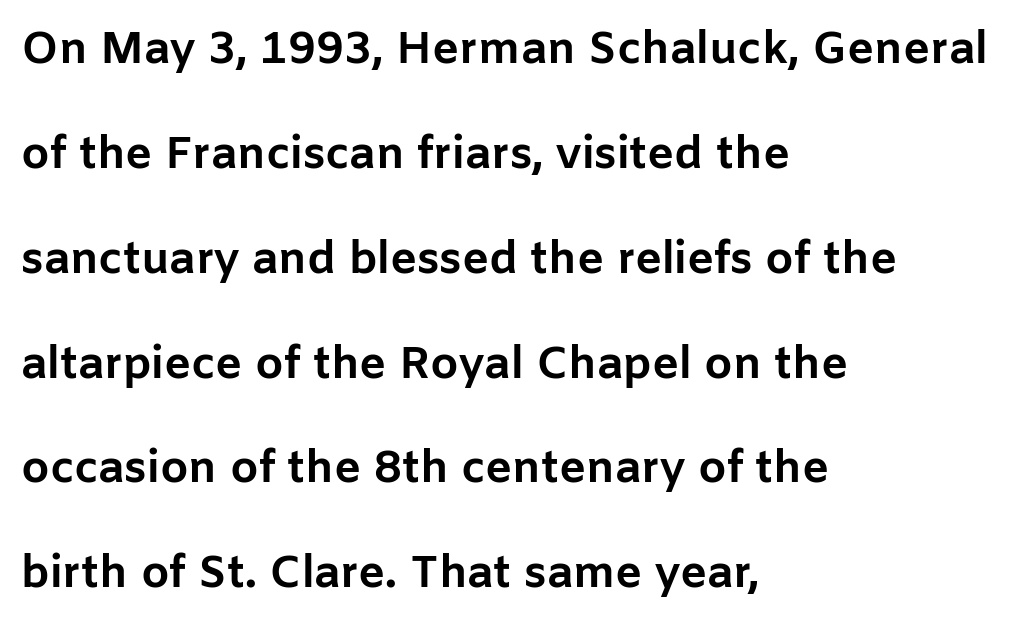
The lines are quadded left. Students, this is bold: see how much ink each stroke carries. Do the letters lean? They stand straight. Inter-character spacing is left at the font's built-in metrics.
